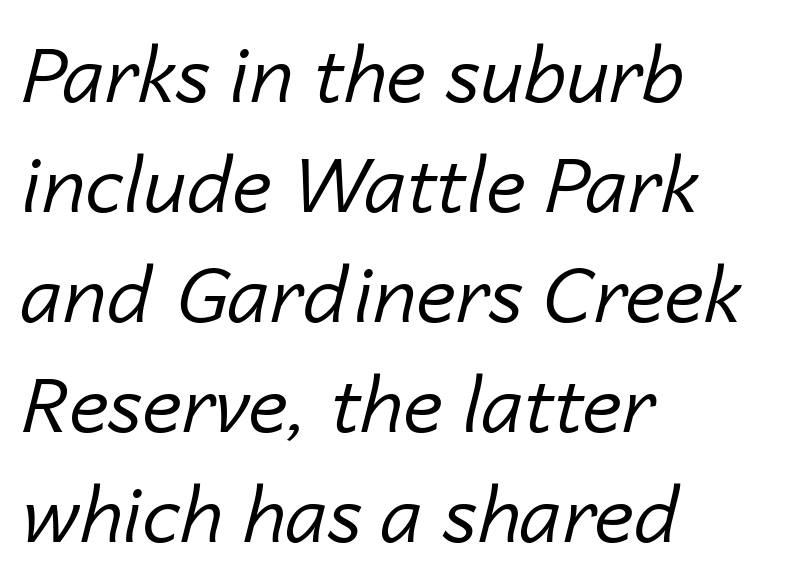
Tall strokes in this sample are angled rather than plumb. Each row of text sits above clean, open space. A typesetter would call this proportional, since set widths differ per character. Each new line begins a customary step beneath the previous one. The paragraph has a hard left edge and a soft right edge. Standard letterfit; no display-style spreading of the glyphs.
